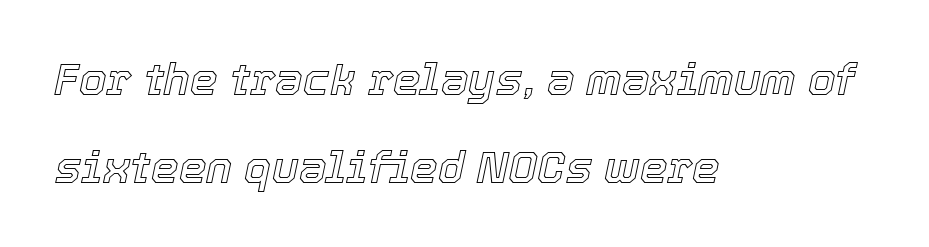
Nobody touched the tracking dial on this one. The passage shown is typed in a proportional face where columns would drift. The lettering tilts uniformly, giving the passage an italic look. Nobody drew a line under any word here.
